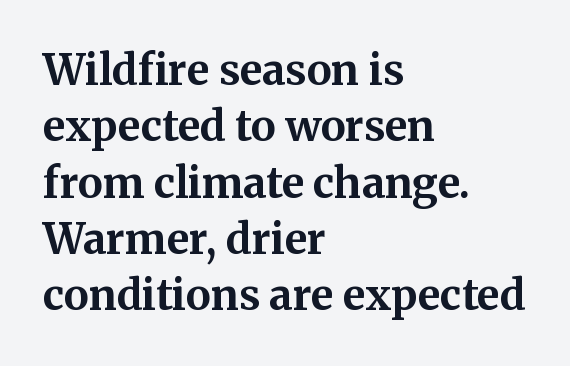
{"serif": "yes", "italic": "no", "bold": "yes", "weight": "bold", "width": "normal", "stroke_contrast": "medium", "x_height": "medium", "monospaced": "no", "underline": "no", "align": "left", "line_spacing": "normal", "line_spacing_ratio": 1.34, "letter_spacing": "normal", "letter_spacing_em": 0.0, "glyph_px": 42}
